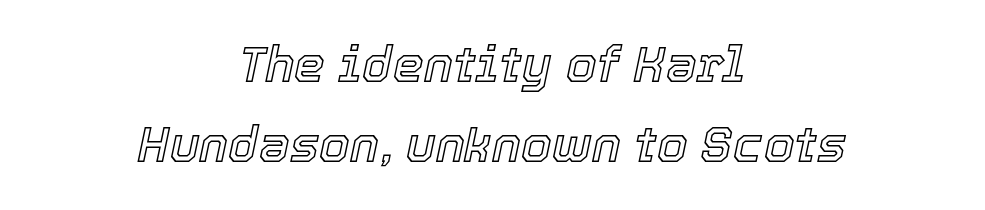
{"italic": "yes", "lean": "right", "slant_degrees": 12, "width": "normal", "x_height": "medium", "monospaced": "no", "underline": "no", "align": "center", "line_spacing": "normal", "line_spacing_ratio": 1.64, "letter_spacing": "normal", "letter_spacing_em": 0.0, "glyph_px": 49}
